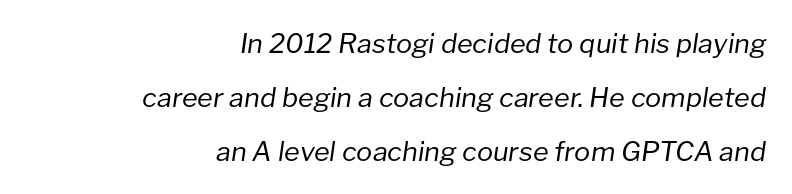
If you measured baseline to baseline, you'd find a long distance. The typesetting does not lean heavy: it is not bold. If you drew a ruler down the right edge, every line would touch it. Type without underlining. Does extra space separate the letters? No, they use regular spacing.
